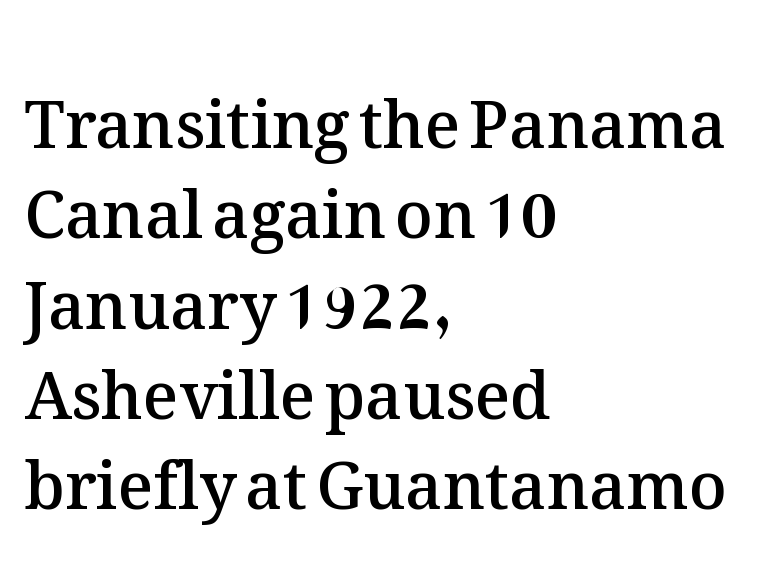
The image shows 65 px semibold type, upright; set left-aligned, normal line spacing (1.39x), normal letter spacing, not underlined; medium stroke contrast and a medium x-height.
